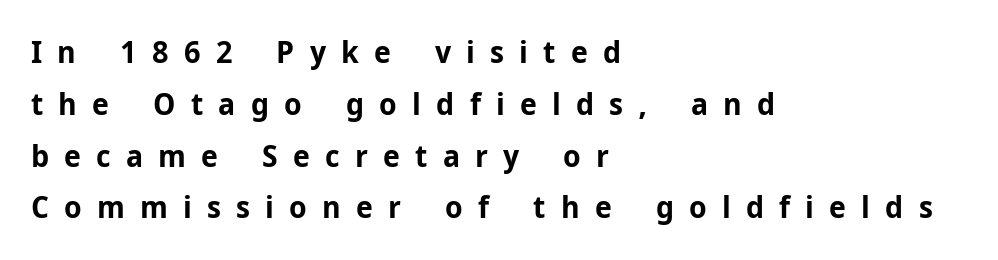
Short note: letters widely spaced. Designer's note — italics off, roman on. Visually the block forms a straight wall on the left and a jagged coastline on the right. Each letter's strokes conclude bluntly, with no projecting serifs.
